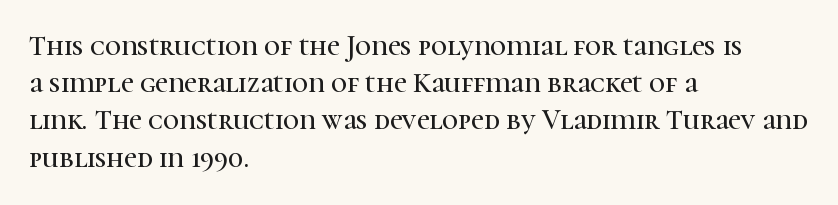
{"serif": "yes", "italic": "no", "width": "normal", "stroke_contrast": "high", "x_height": "medium", "monospaced": "no", "underline": "no", "align": "left", "line_spacing": "normal", "line_spacing_ratio": 1.33, "letter_spacing": "normal", "letter_spacing_em": 0.0, "glyph_px": 28}
